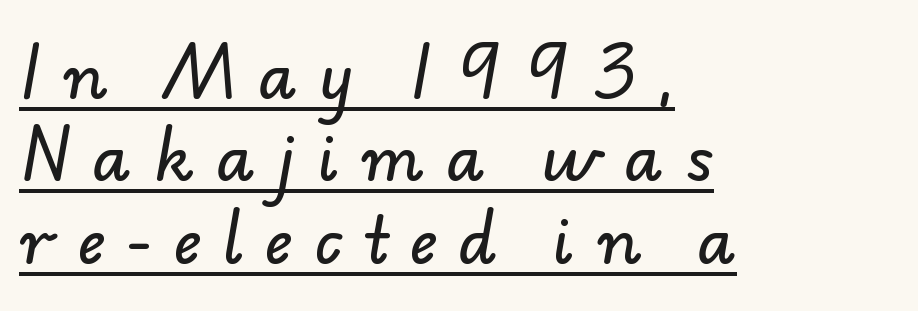
{"serif": "no", "width": "normal", "stroke_contrast": "low", "x_height": "small", "monospaced": "no", "underline": "yes", "align": "left", "line_spacing": "normal", "line_spacing_ratio": 1.33, "letter_spacing": "wide", "letter_spacing_em": 0.36, "glyph_px": 62}
